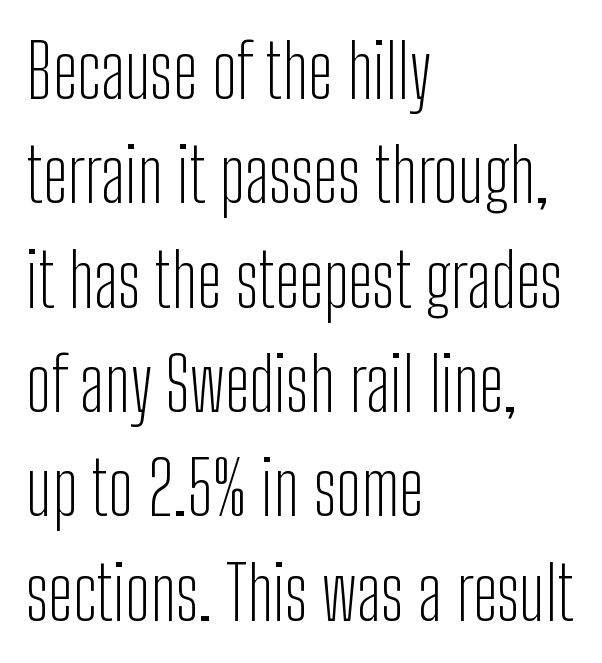
The image shows 74 px light, condensed sans-serif type, upright; set left-aligned, normal line spacing (1.41x), normal letter spacing, not underlined; low stroke contrast and a medium x-height.
